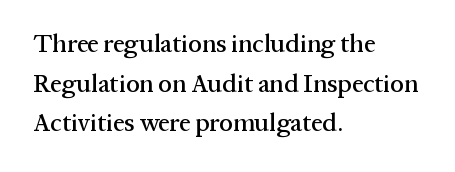
The image shows 25 px text type, upright; set left-aligned, normal line spacing (1.59x), normal letter spacing, not underlined.
